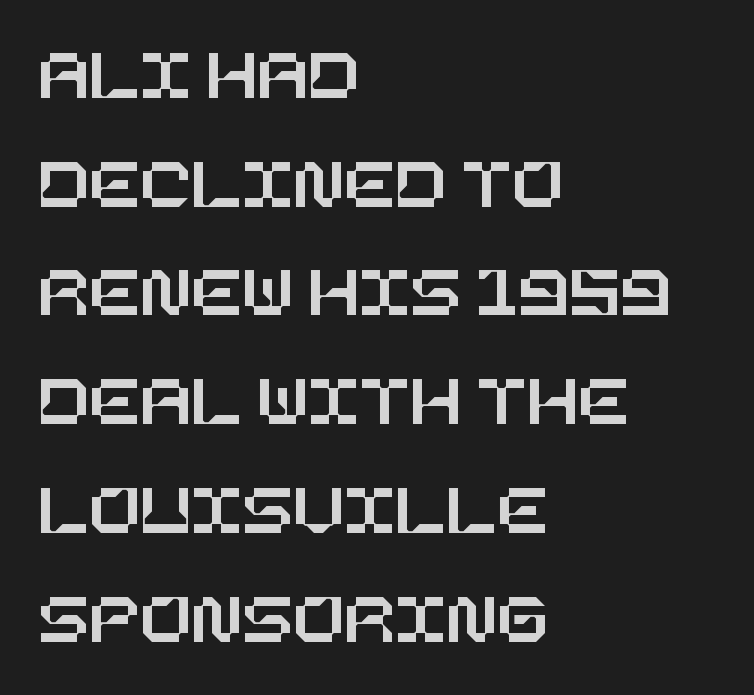
{"italic": "no", "width": "normal", "stroke_contrast": "low", "x_height": "large", "underline": "no", "align": "left", "line_spacing": "normal", "line_spacing_ratio": 1.45, "letter_spacing": "normal", "letter_spacing_em": 0.0, "glyph_px": 75}
